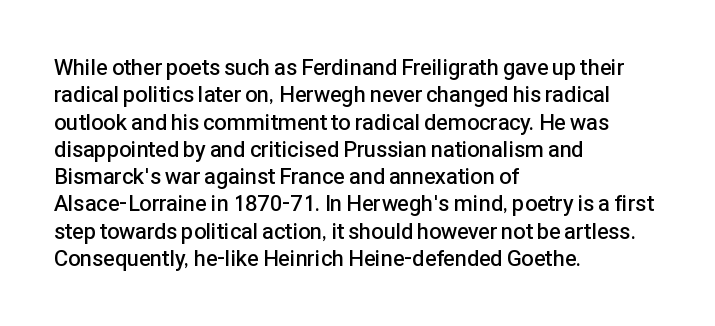
The image shows 22 px text type, upright; set left-aligned, line spacing 1.24x, normal letter spacing, not underlined.
